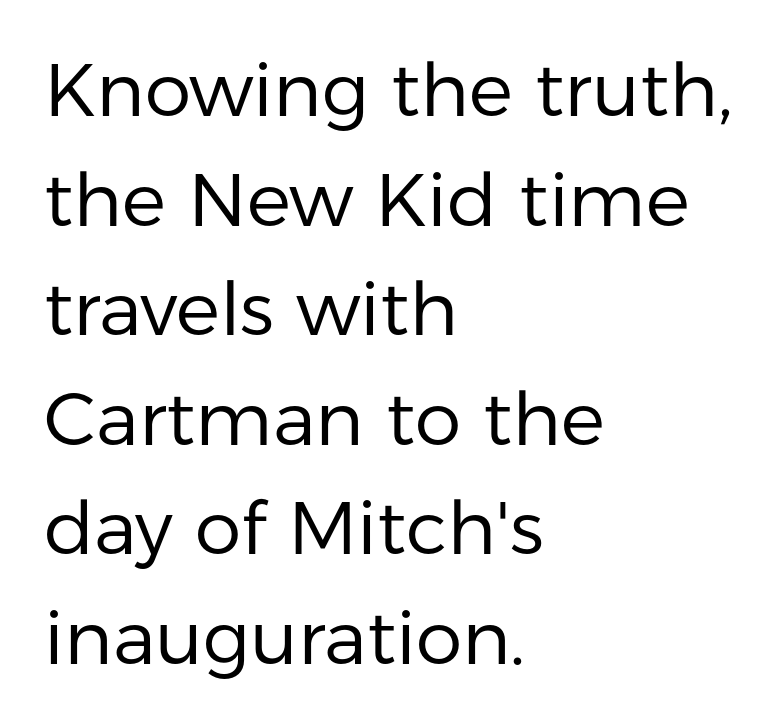
{"serif": "no", "italic": "no", "bold": "no", "weight": "regular", "width": "normal", "stroke_contrast": "low", "x_height": "medium", "monospaced": "no", "underline": "no", "align": "left", "line_spacing": "normal", "line_spacing_ratio": 1.48, "letter_spacing": "normal", "letter_spacing_em": 0.0, "glyph_px": 74}
